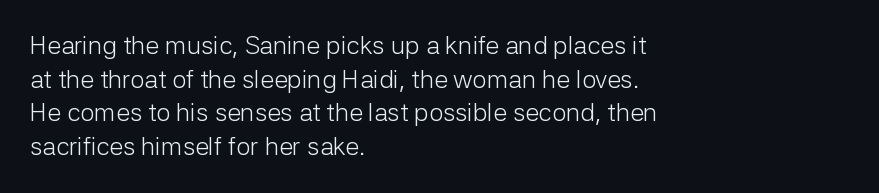
Q: Is the text bold? A: No.
Q: Is the text italic (slanted)? A: No, it is upright.
Q: Is the text underlined? A: No.
Q: How is the paragraph aligned? A: Left-aligned.
Q: Is the spacing between letters normal or unusually wide? A: Normal.
Q: Is the spacing between lines tight, normal or loose? A: Normal.
